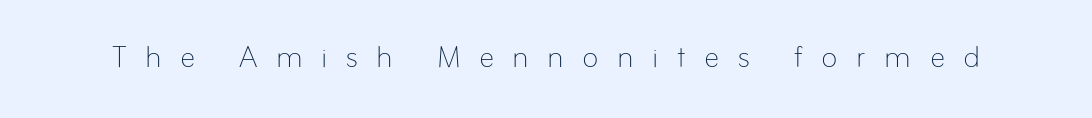
The image shows 39 px thin type, upright; set unusually wide letter spacing (+0.47 em), not underlined; low stroke contrast and a small x-height.
